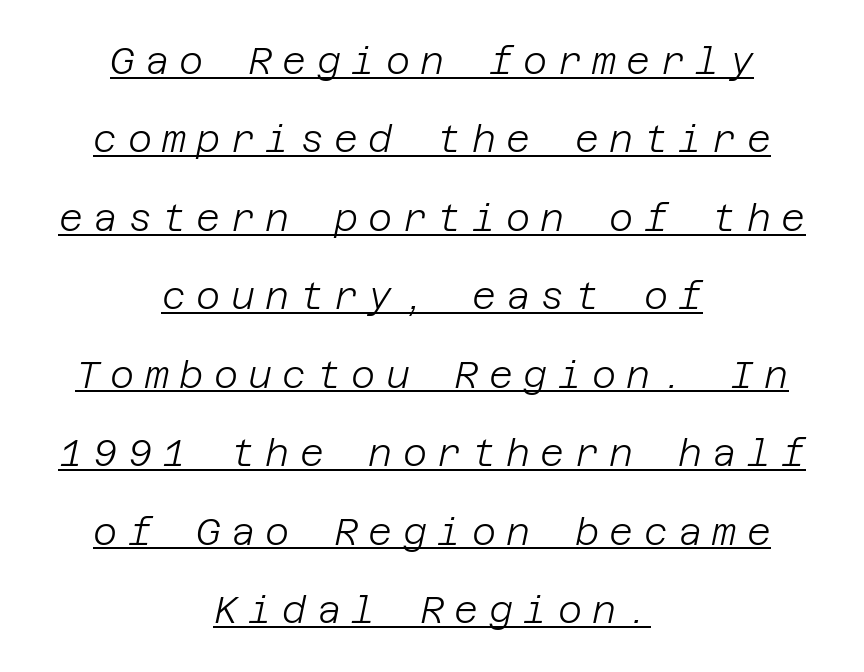
When letters slant like this, we call the style italic. Vertical stems look standard width or narrower in stroke. Interline gaps are noticeably wide in this sample. Honestly, the letter spacing is so wide it's the main thing you notice. Which margin do the lines hug? Neither — every line sits in the middle. Somebody hit Ctrl+U on this one — the words are underlined.
